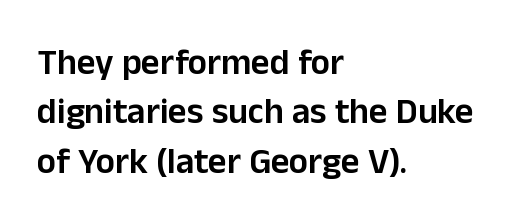
The vertical gap from one line to the next is medium. Is the type bold? Partly — it's a semibold, heavier than regular but not fully bold. Line starts are locked; line ends wander. Each letter keeps its own natural width here, so spacing adapts to shape.
